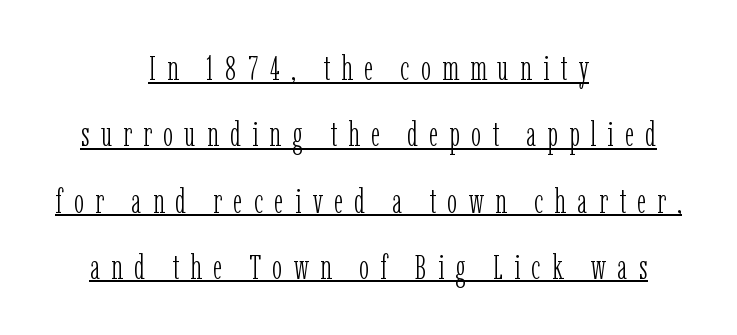
Each line of the rendering has a horizontal stroke beneath the glyphs. Line starts and ends both wander, symmetrically. The letters stand upright; this is a roman face. Is this a sans? No — the strokes have serifs.
